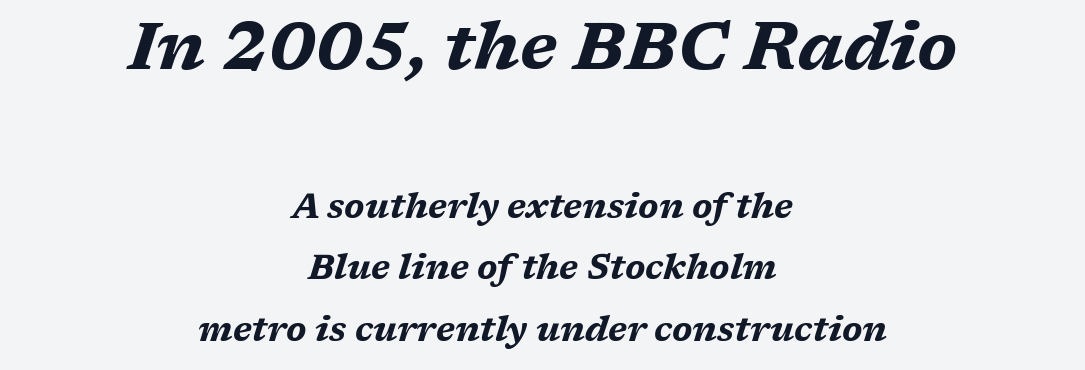
{"italic": "yes", "lean": "right", "slant_degrees": 17, "bold": "yes", "weight": "bold", "width": "wide", "stroke_contrast": "medium", "x_height": "medium", "monospaced": "no", "underline": "no", "align": "center", "line_spacing_ratio": 1.8, "letter_spacing": "normal", "letter_spacing_em": 0.0, "larger_block": "first", "size_ratio": 1.97, "glyph_px": 67}
